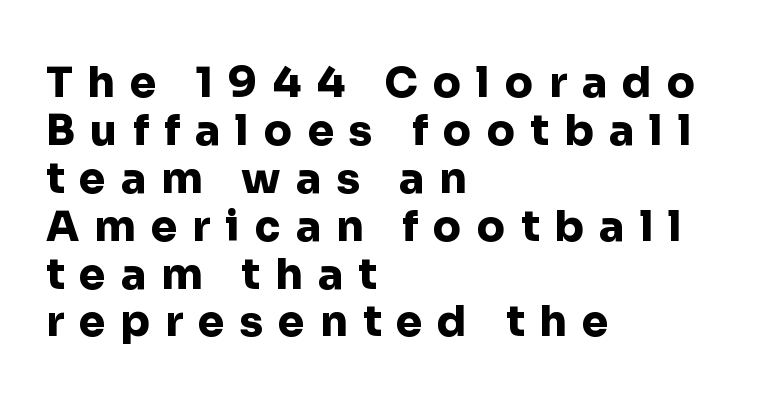
Q: Is the text bold? A: Yes.
Q: Is the text italic (slanted)? A: No, it is upright.
Q: Is the typeface a serif or a sans-serif typeface? A: Sans-serif.
Q: Is the text underlined? A: No.
Q: How is the paragraph aligned? A: Left-aligned.
Q: Is the spacing between letters normal or unusually wide? A: Unusually wide.
Q: Is the spacing between lines tight, normal or loose? A: Tight.
Q: Width (condensed, normal, or wide)? A: Normal.
Q: Stroke contrast? A: Low.
Q: x-height? A: Medium.
Q: Monospaced? A: No.
